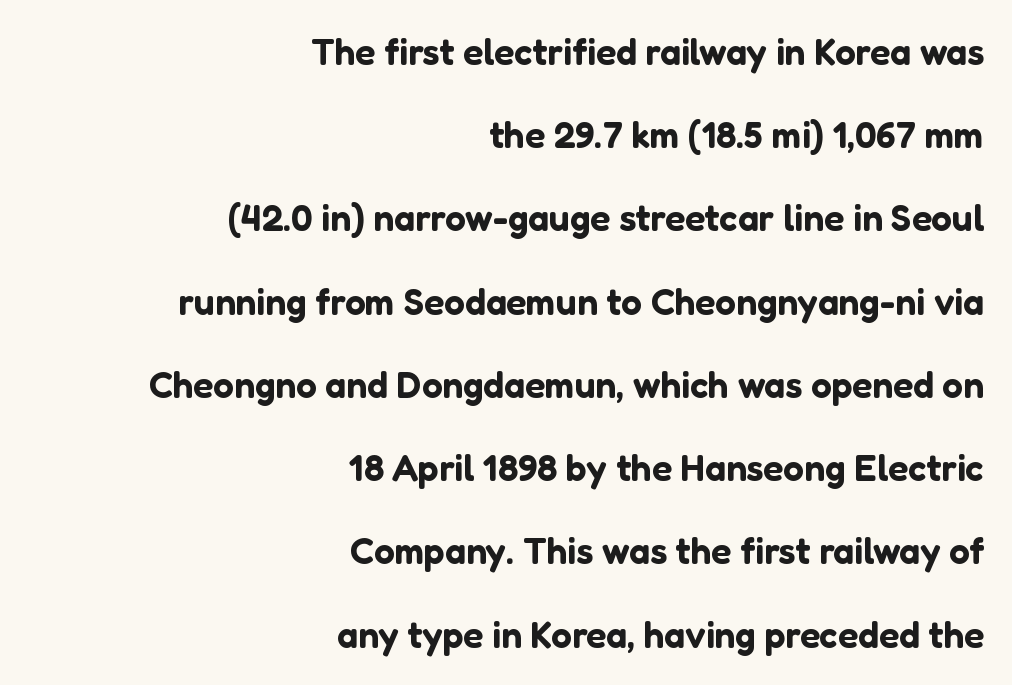
A sans-serif font was chosen for this passage. These lines stand farther apart than default settings would place them. The rag falls on the left side of this text block. Every stem runs plumb, perpendicular to the baseline. Does extra space separate the letters? No, they use regular spacing.
